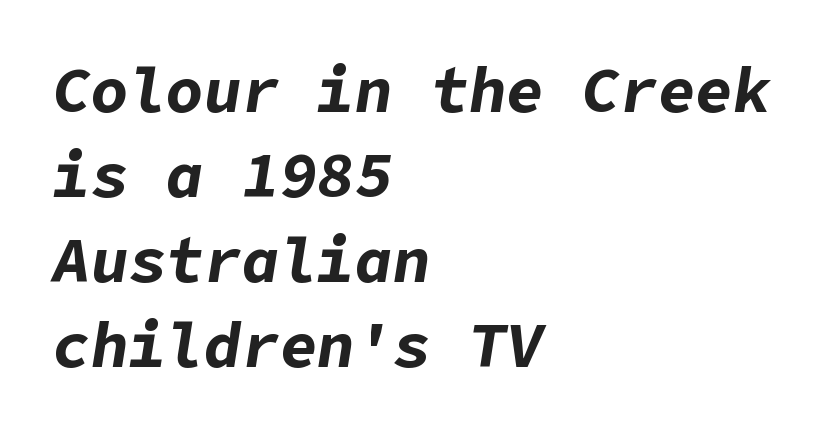
Q: Is the text bold? A: Yes.
Q: Is the text italic (slanted)? A: Yes, it leans right by about 9 degrees.
Q: Is the text underlined? A: No.
Q: How is the paragraph aligned? A: Left-aligned.
Q: Is the spacing between letters normal or unusually wide? A: Normal.
Q: Is the spacing between lines tight, normal or loose? A: Normal.
Q: Width (condensed, normal, or wide)? A: Normal.
Q: Stroke contrast? A: Low.
Q: x-height? A: Medium.
